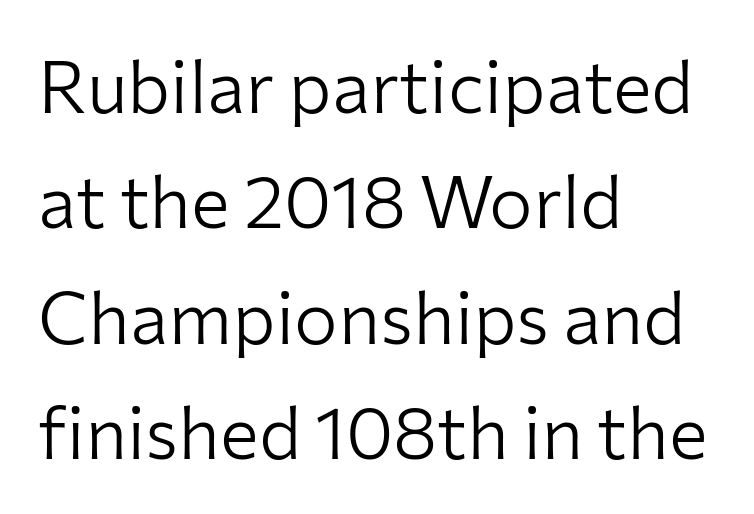
The image shows 73 px light sans-serif type, upright; set left-aligned, normal line spacing (1.58x), normal letter spacing, not underlined; low stroke contrast and a medium x-height.
